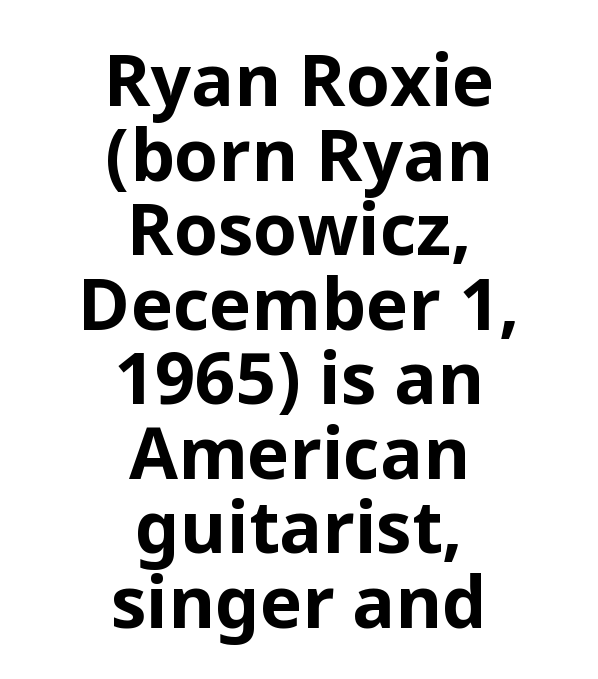
The leading is snug, giving the passage a crowded texture. Honestly, the letter spacing is just normal — you wouldn't notice it. A typesetter would call this proportional, since set widths differ per character. Reading down the block, each line starts at a different indent, mirrored at its end. Unlike a traditional serif, this face leaves its strokes unadorned.
